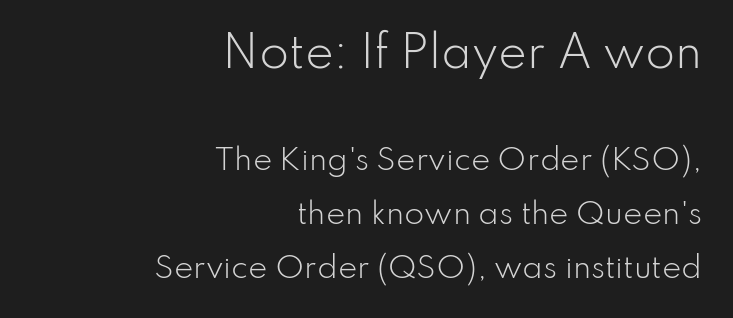
Note the varied advance widths — an 'i' is clearly narrower than an 'm'. Is this a sans? Yes — the strokes have no serifs. Layout note: lines flush right. Spacing between characters is what you'd get straight out of the box. You can tell it's not italic because the verticals are truly vertical. Bigger letters appear in the top chunk; the bottom chunk is reduced.
